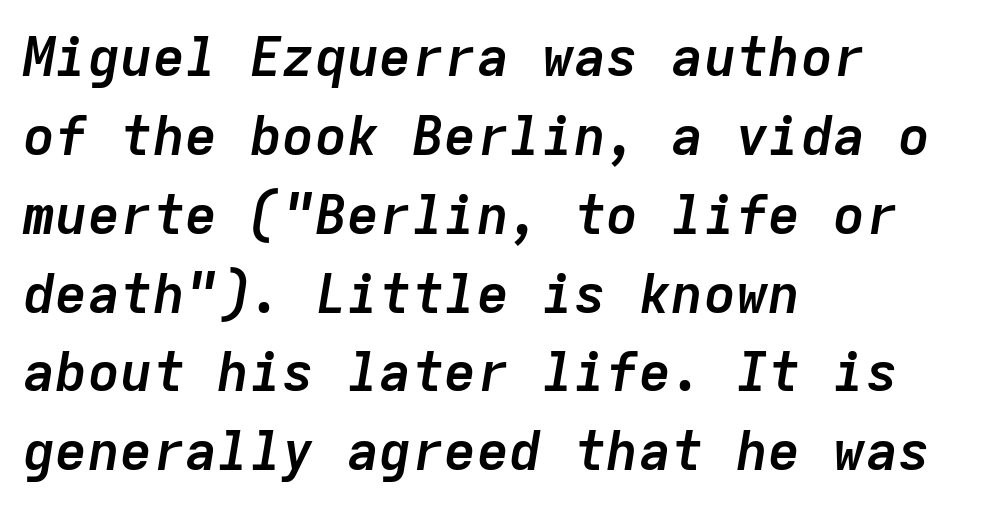
Q: Is the text bold? A: Yes.
Q: Is the text italic (slanted)? A: Yes, it leans right by about 9 degrees.
Q: Is the text underlined? A: No.
Q: How is the paragraph aligned? A: Left-aligned.
Q: Is the spacing between letters normal or unusually wide? A: Normal.
Q: Is the spacing between lines tight, normal or loose? A: Normal.
Q: Width (condensed, normal, or wide)? A: Normal.
Q: Stroke contrast? A: Low.
Q: x-height? A: Medium.
Q: Monospaced? A: Yes.
